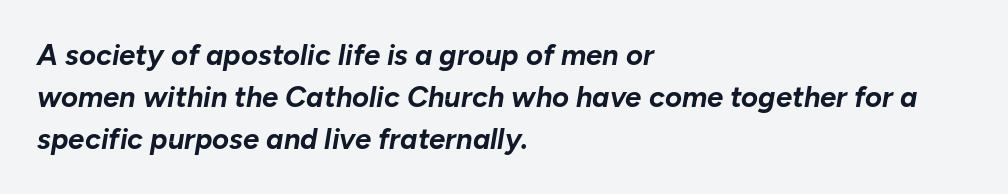
The image shows 29 px bold type, italic (leaning right); set left-aligned, normal line spacing (1.44x), normal letter spacing, not underlined; low stroke contrast and a medium x-height.
